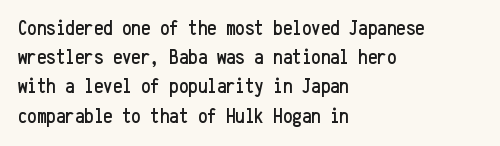
{"italic": "no", "underline": "no", "align": "left", "line_spacing": "normal", "line_spacing_ratio": 1.39, "letter_spacing": "normal", "letter_spacing_em": 0.0, "glyph_px": 21}
